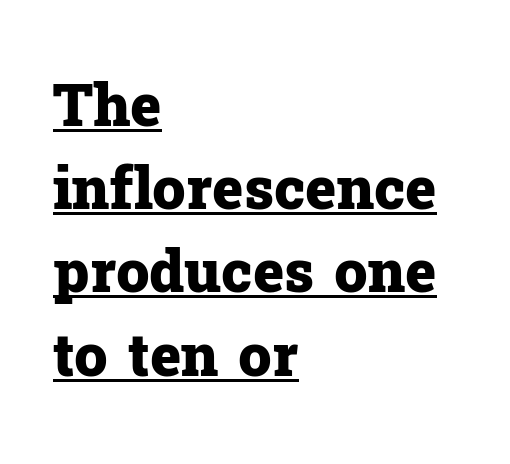
Q: Is the text bold? A: Yes.
Q: Is the text italic (slanted)? A: No, it is upright.
Q: Is the typeface a serif or a sans-serif typeface? A: Serif.
Q: Is the text underlined? A: Yes.
Q: How is the paragraph aligned? A: Left-aligned.
Q: Is the spacing between letters normal or unusually wide? A: Normal.
Q: Is the spacing between lines tight, normal or loose? A: Normal.
Q: Width (condensed, normal, or wide)? A: Normal.
Q: Stroke contrast? A: Low.
Q: x-height? A: Medium.
Q: Monospaced? A: No.
